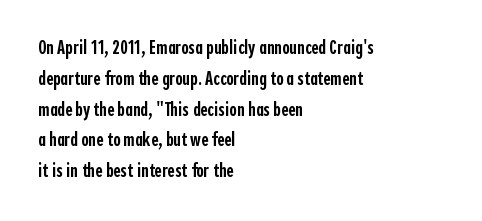
{"italic": "no", "bold": "semi", "underline": "no", "align": "left", "line_spacing": "normal", "line_spacing_ratio": 1.54, "letter_spacing": "normal", "letter_spacing_em": 0.0, "glyph_px": 20}
